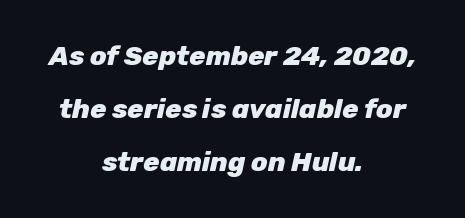
Q: Is the text bold? A: Yes.
Q: Is the text italic (slanted)? A: Yes, it leans right by about 12 degrees.
Q: Is the text underlined? A: No.
Q: How is the paragraph aligned? A: Centered.
Q: Is the spacing between letters normal or unusually wide? A: Normal.
Q: Is the spacing between lines tight, normal or loose? A: Loose.
